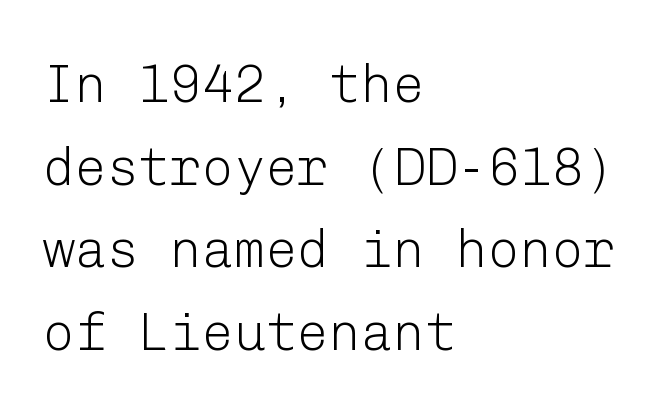
The baseline area is clear. Left-aligned paragraph, ragged on the right. This reads as an unemphasized weight, regular at the heaviest. Honestly, the row spacing looks completely unremarkable. Type style note: lacks serifs.
